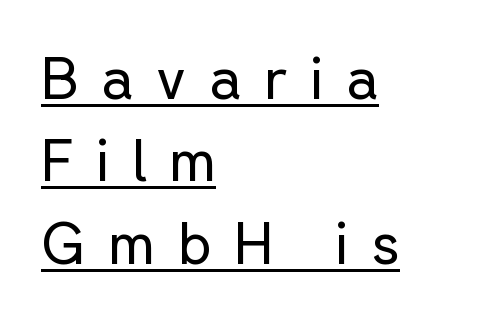
The image shows 58 px regular-weight sans-serif type, upright; set left-aligned, normal line spacing (1.42x), unusually wide letter spacing (+0.39 em), underlined; low stroke contrast and a medium x-height.
